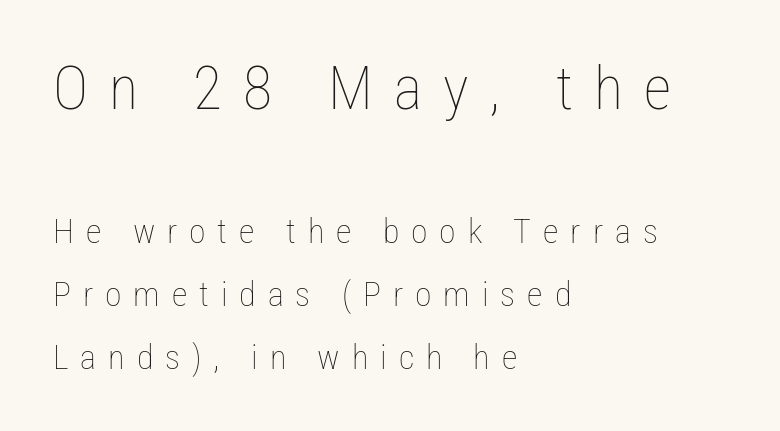
The text block is weighted toward the left margin, trailing off unevenly rightward. Think of a printed novel: that variable character pitch is what you see here. Underlining? Definitely not there. Size hierarchy here favors the leading block over the trailing one. Is the letter spacing exaggerated? Yes — the characters are pushed far apart.
